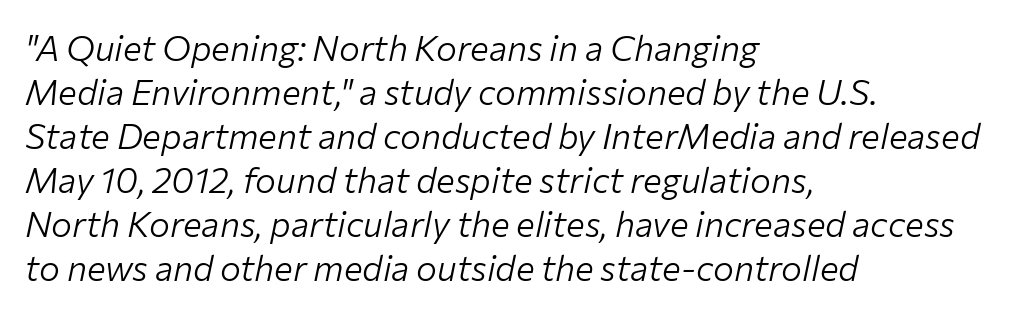
The image shows 35 px light type, italic (leaning right); set left-aligned, normal line spacing (1.26x), normal letter spacing, not underlined; low stroke contrast and a medium x-height.
